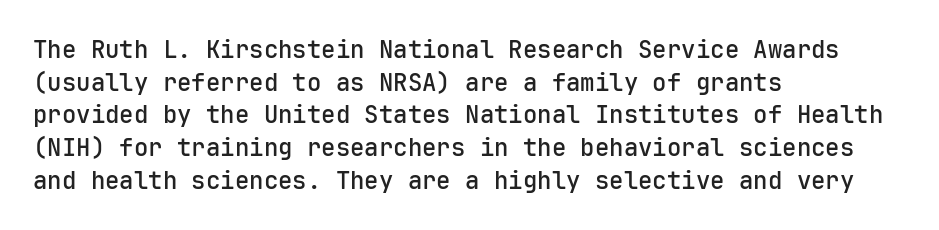
The image shows 24 px text type, upright; set left-aligned, normal line spacing (1.36x), normal letter spacing, not underlined.
